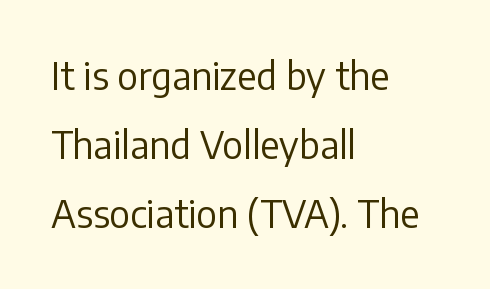
Q: Is the text bold? A: No.
Q: Is the text italic (slanted)? A: No, it is upright.
Q: Is the typeface a serif or a sans-serif typeface? A: Sans-serif.
Q: Is the text underlined? A: No.
Q: How is the paragraph aligned? A: Left-aligned.
Q: Is the spacing between letters normal or unusually wide? A: Normal.
Q: Width (condensed, normal, or wide)? A: Normal.
Q: Stroke contrast? A: Low.
Q: x-height? A: Medium.
Q: Monospaced? A: No.
